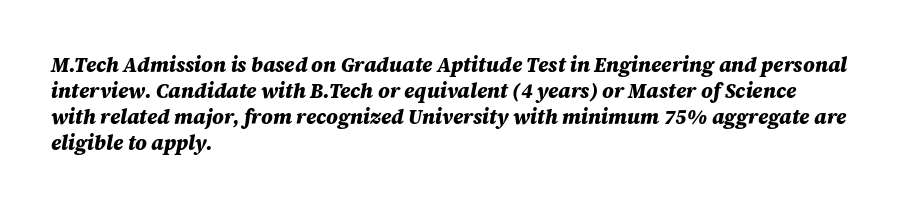
{"italic": "yes", "lean": "right", "slant_degrees": 12, "bold": "yes", "underline": "no", "align": "left", "line_spacing": "normal", "line_spacing_ratio": 1.3, "letter_spacing": "normal", "letter_spacing_em": 0.0, "glyph_px": 20}
